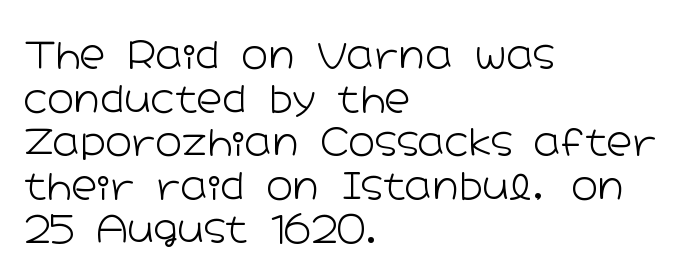
Letter spacing: default. The font's upright variant was chosen for this text. Short and long lines alike share a common starting point at left. Only glyphs here, with clear space below each row.
